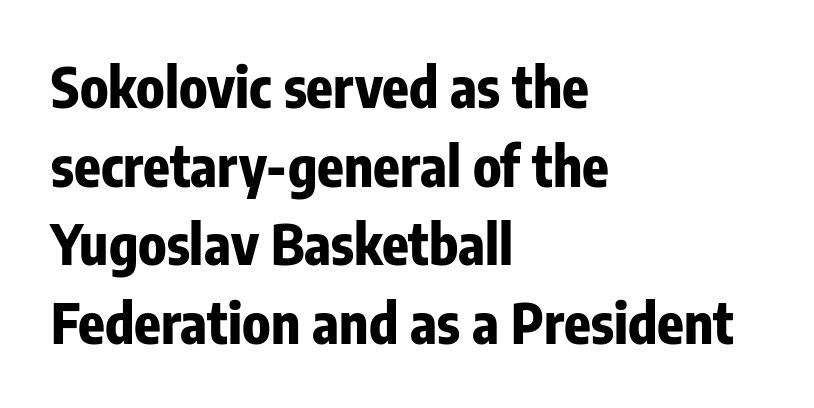
Reading down the column, the eye jumps a familiar distance to each next line. The font's upright variant was chosen for this text. Heavy, bold letterforms. The zone under the glyphs is completely vacant.
